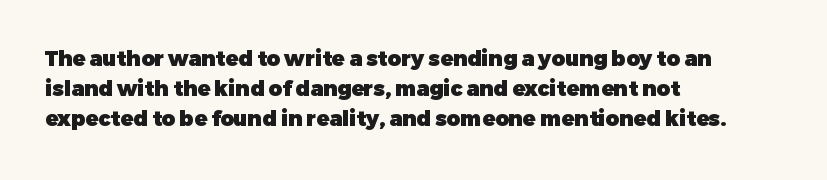
Emphasis by weight is at full strength: bold. Compared with typical body copy, the letter spacing here is the same. The passage shown is not underscored anywhere. Each new line begins a customary step beneath the previous one.
